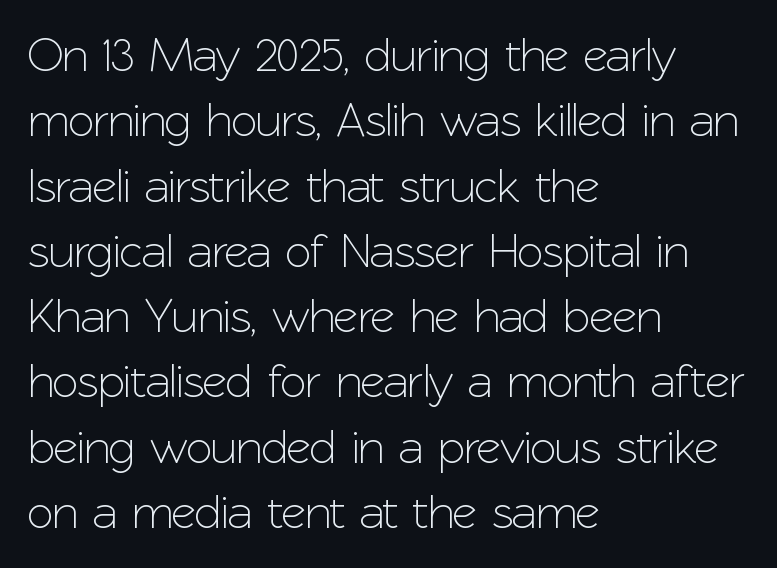
Default kerning and tracking; the words read as compact shapes. The rendering uses a moderate line-height, typical for paragraphs. The typesetter chose a ragged-right arrangement here. The axis of the letterforms is exactly vertical. Clear beneath every line of the passage.
